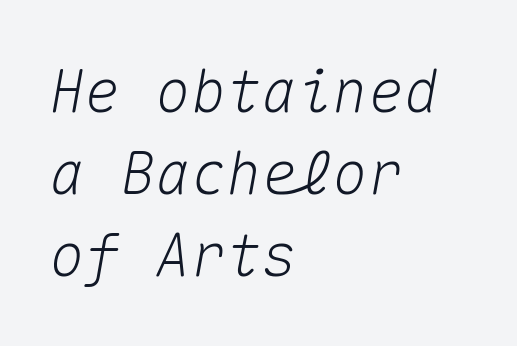
The image shows 59 px text type, italic (leaning right), monospaced; set left-aligned, normal line spacing (1.39x), normal letter spacing, not underlined; medium stroke contrast and a medium x-height.
